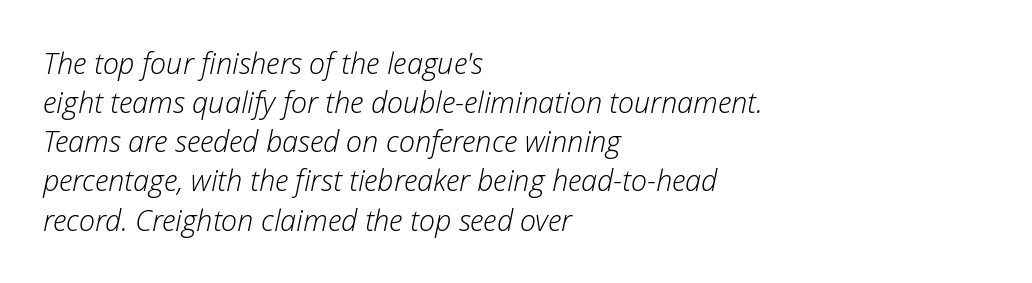
The image shows 29 px light type, italic (leaning right); set left-aligned, normal line spacing (1.35x), normal letter spacing, not underlined; low stroke contrast and a medium x-height.
